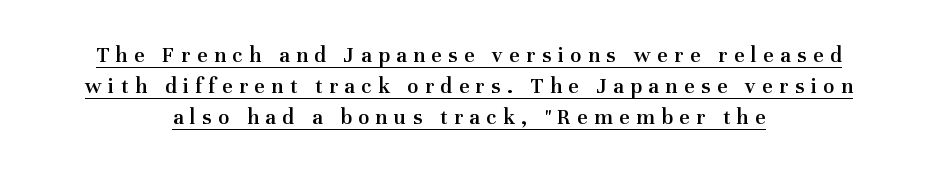
Q: Is the text bold? A: Semi-bold.
Q: Is the text italic (slanted)? A: No, it is upright.
Q: Is the text underlined? A: Yes.
Q: How is the paragraph aligned? A: Centered.
Q: Is the spacing between letters normal or unusually wide? A: Unusually wide.
Q: Is the spacing between lines tight, normal or loose? A: Normal.
